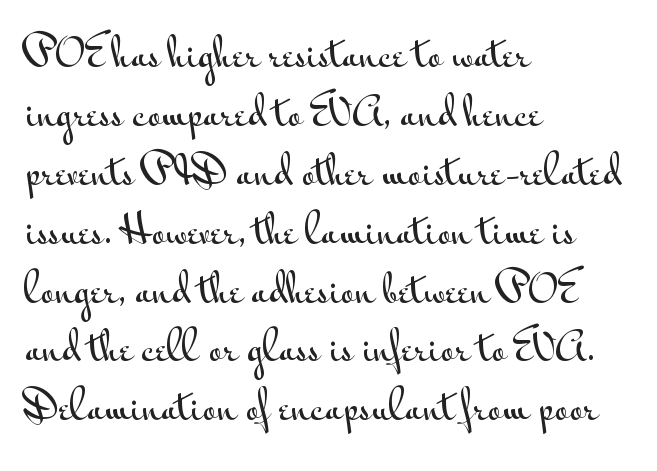
Q: Is the text italic (slanted)? A: Yes.
Q: Is the typeface a serif or a sans-serif typeface? A: Sans-serif.
Q: Is the text underlined? A: No.
Q: How is the paragraph aligned? A: Left-aligned.
Q: Is the spacing between letters normal or unusually wide? A: Normal.
Q: Is the spacing between lines tight, normal or loose? A: Normal.
Q: Width (condensed, normal, or wide)? A: Wide.
Q: Stroke contrast? A: Medium.
Q: x-height? A: Small.
Q: Monospaced? A: No.
